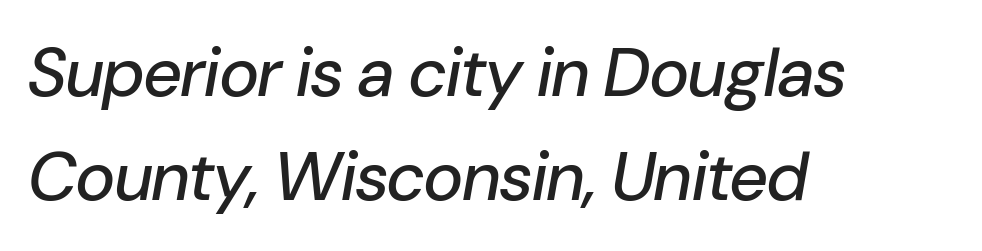
Q: Is the text italic (slanted)? A: Yes, it leans right by about 10 degrees.
Q: Is the text underlined? A: No.
Q: How is the paragraph aligned? A: Left-aligned.
Q: Is the spacing between letters normal or unusually wide? A: Normal.
Q: Is the spacing between lines tight, normal or loose? A: Normal.
Q: Width (condensed, normal, or wide)? A: Normal.
Q: Stroke contrast? A: Low.
Q: x-height? A: Medium.
Q: Monospaced? A: No.
